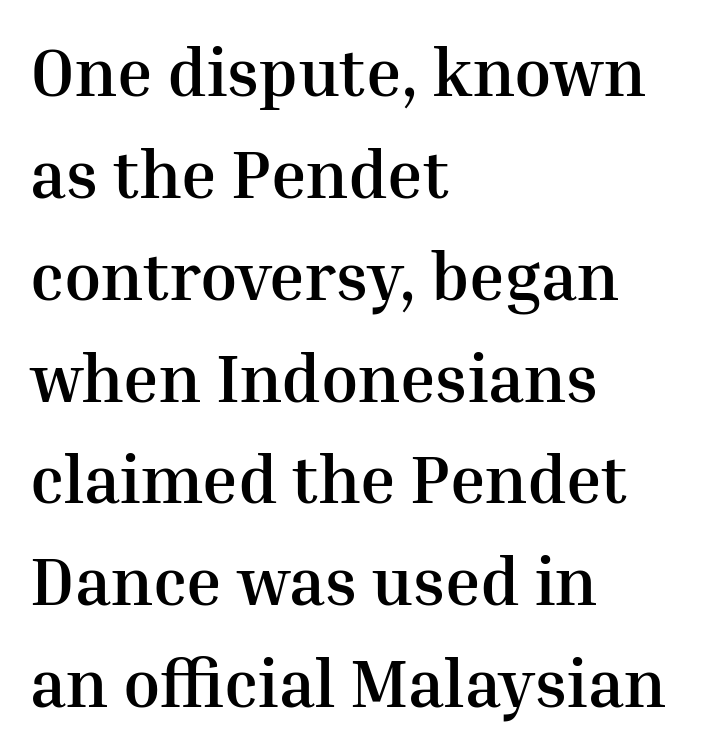
Decoration check: the copy has no underline. Note the varied advance widths — an 'i' is clearly narrower than an 'm'. This sample uses plain, unmodified letter spacing. Horizontal alignment here is leftward, the default for most running prose.
